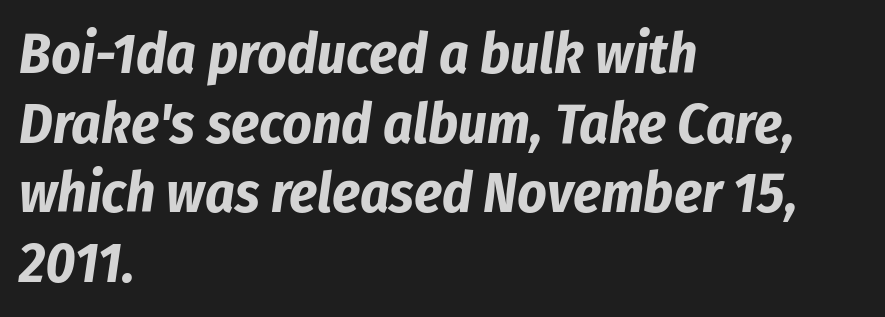
Q: Is the text bold? A: Yes.
Q: Is the text italic (slanted)? A: Yes, it leans right by about 8 degrees.
Q: Is the text underlined? A: No.
Q: How is the paragraph aligned? A: Left-aligned.
Q: Is the spacing between letters normal or unusually wide? A: Normal.
Q: Width (condensed, normal, or wide)? A: Condensed.
Q: Stroke contrast? A: Low.
Q: x-height? A: Medium.
Q: Monospaced? A: No.
